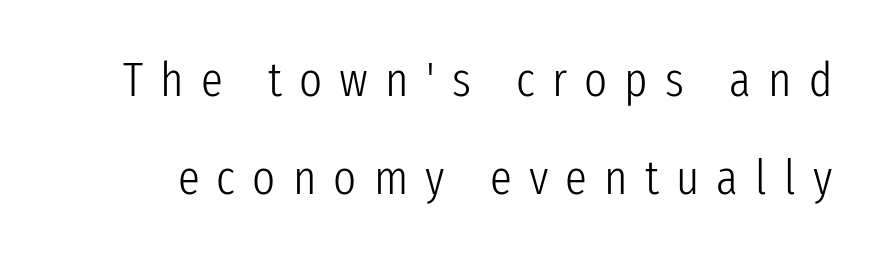
The image shows 49 px light, condensed sans-serif type, upright; set loose line spacing (2.01x), unusually wide letter spacing (+0.35 em), not underlined; low stroke contrast and a medium x-height.
